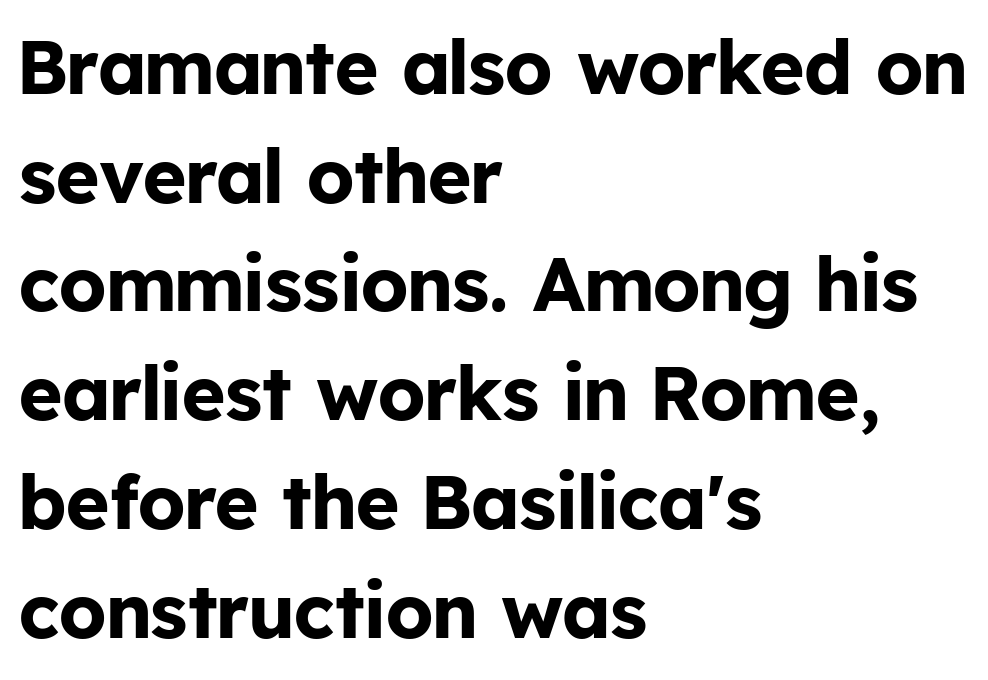
The designer left line spacing at the default. Decoration check: the copy has no underline. The face used here is rendered with its standard letterfit. One-word summary of the alignment: left.
